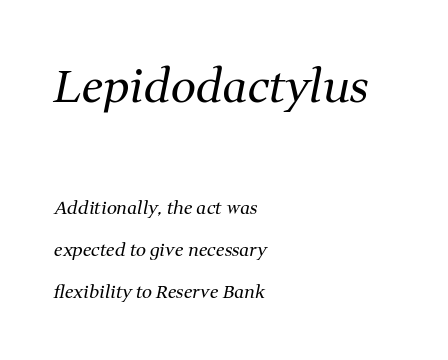
Caption: multi-line text, flush left, ragged right. A great deal of white space separates one row of letters from the next. The passage shown is not underscored anywhere. These lines are rendered in a variable-pitch font. Scale decreases going downward across the two blocks.
